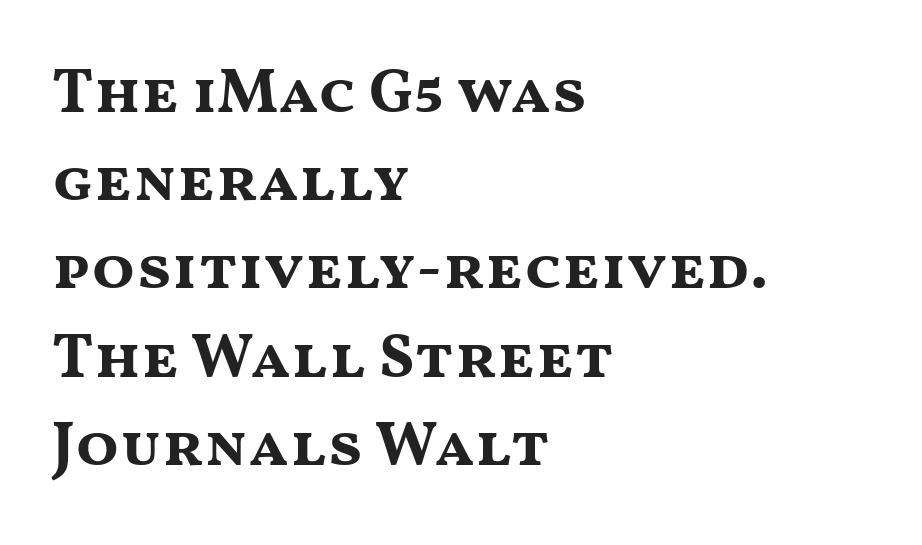
Q: Is the text bold? A: Yes.
Q: Is the text italic (slanted)? A: No, it is upright.
Q: Is the typeface a serif or a sans-serif typeface? A: Sans-serif.
Q: Is the text underlined? A: No.
Q: How is the paragraph aligned? A: Left-aligned.
Q: Is the spacing between letters normal or unusually wide? A: Normal.
Q: Is the spacing between lines tight, normal or loose? A: Normal.
Q: Width (condensed, normal, or wide)? A: Wide.
Q: Stroke contrast? A: Medium.
Q: x-height? A: Medium.
Q: Monospaced? A: No.
